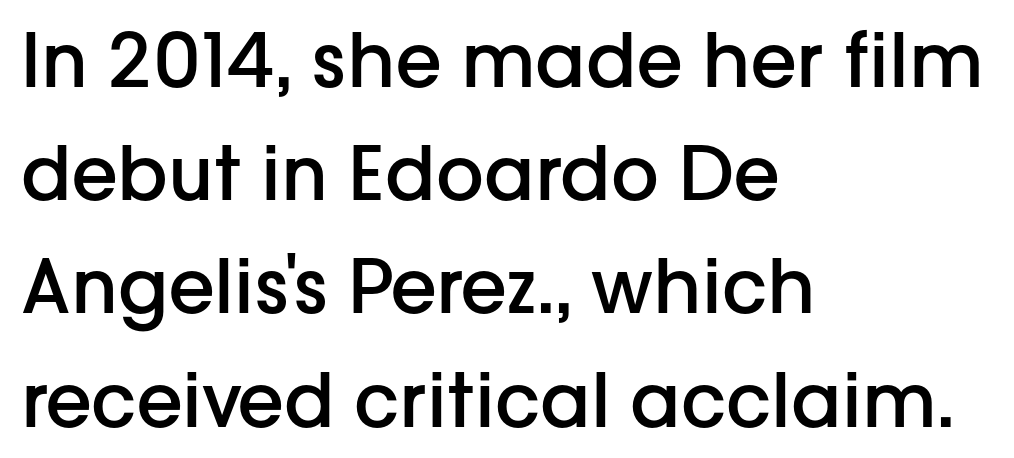
The image shows 75 px semibold sans-serif type, upright; set left-aligned, normal line spacing (1.51x), normal letter spacing, not underlined; low stroke contrast and a medium x-height.
